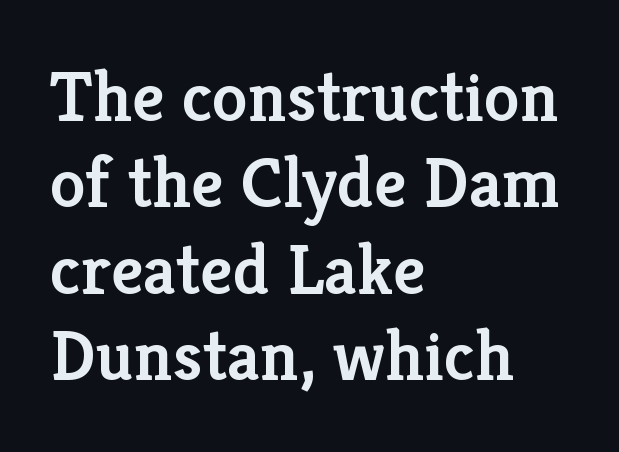
Tracking here is standard; glyphs follow each other at the usual distance. The rag falls on the right side of this text block. Typesetter's note: demi weight, one step under bold. The type family on display is of the serif kind. Plain, unruled lines of type.
